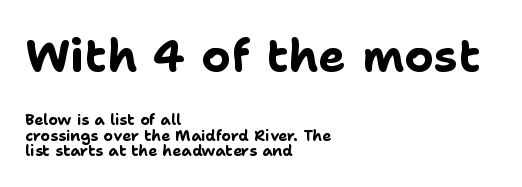
{"serif": "no", "italic": "no", "bold": "yes", "weight": "bold", "width": "normal", "stroke_contrast": "low", "x_height": "medium", "monospaced": "no", "underline": "no", "align": "left", "line_spacing": "tight", "line_spacing_ratio": 1.03, "letter_spacing": "normal", "letter_spacing_em": 0.0, "larger_block": "first", "size_ratio": 3.07, "glyph_px": 46}
